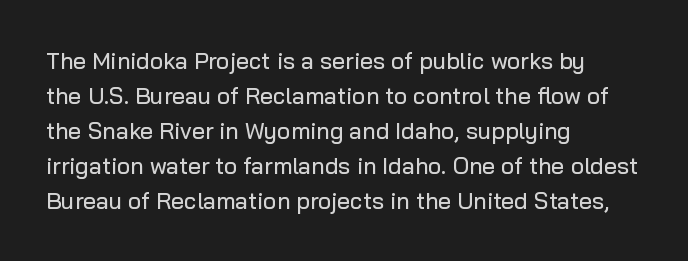
Q: Is the text italic (slanted)? A: No, it is upright.
Q: Is the text underlined? A: No.
Q: How is the paragraph aligned? A: Left-aligned.
Q: Is the spacing between letters normal or unusually wide? A: Normal.
Q: Is the spacing between lines tight, normal or loose? A: Normal.
